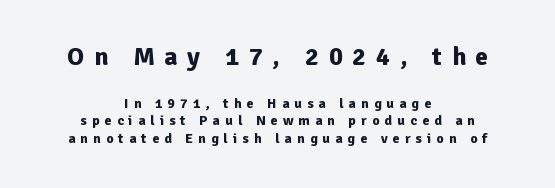
Q: Is the text bold? A: Yes.
Q: Is the text italic (slanted)? A: No, it is upright.
Q: Is the text underlined? A: No.
Q: How is the paragraph aligned? A: Centered.
Q: Is the spacing between letters normal or unusually wide? A: Unusually wide.
Q: Is the spacing between lines tight, normal or loose? A: Normal.
Q: Which block of text is set in a larger size, the first (top) or the second (bottom)? A: The first (top) one.
